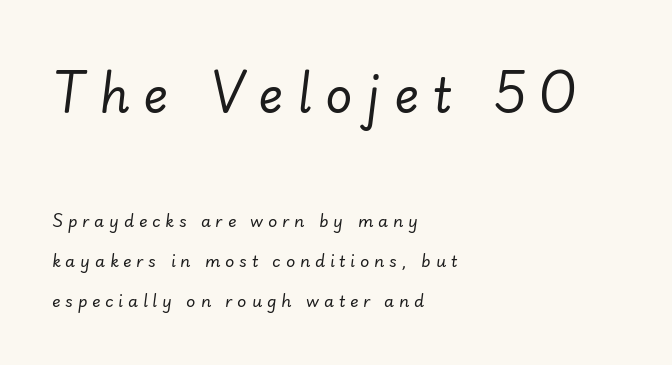
{"italic": "yes", "lean": "right", "slant_degrees": 7, "bold": "no", "weight": "regular", "width": "normal", "stroke_contrast": "low", "x_height": "small", "monospaced": "no", "underline": "no", "align": "left", "line_spacing": "loose", "line_spacing_ratio": 2.48, "letter_spacing": "wide", "letter_spacing_em": 0.3, "larger_block": "first", "size_ratio": 2.94, "glyph_px": 47}
